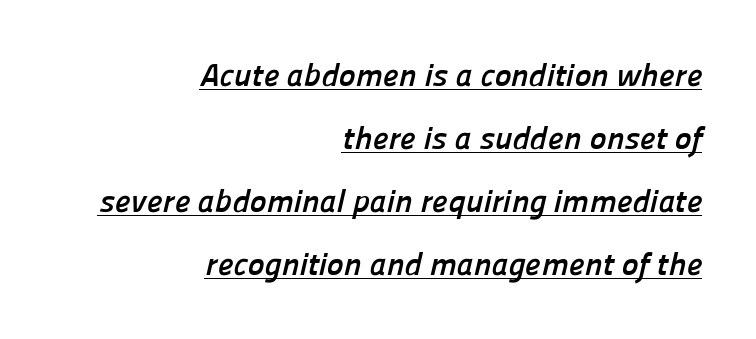
The glyphs in this specimen are sans serif. Note the varied advance widths — an 'i' is clearly narrower than an 'm'. Line endings align vertically; line beginnings do not. A dark, heavy texture on the line: the type is bold. How would I describe the line gaps? Wide and relaxed.
